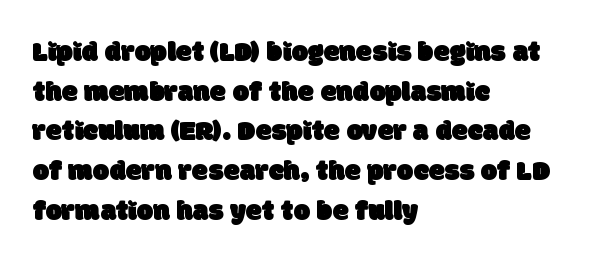
The image shows 29 px sans-serif type; set left-aligned, normal line spacing (1.37x), normal letter spacing, not underlined; low stroke contrast and a large x-height.
